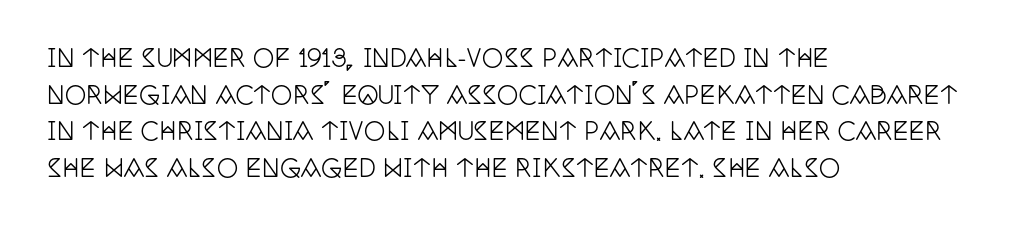
Unlike italic type, these characters show no tilt at all. Glyph-to-glyph distance matches everyday printed text. The line-height multiplier appears to be the usual default. The rag falls on the right side of this text block.
